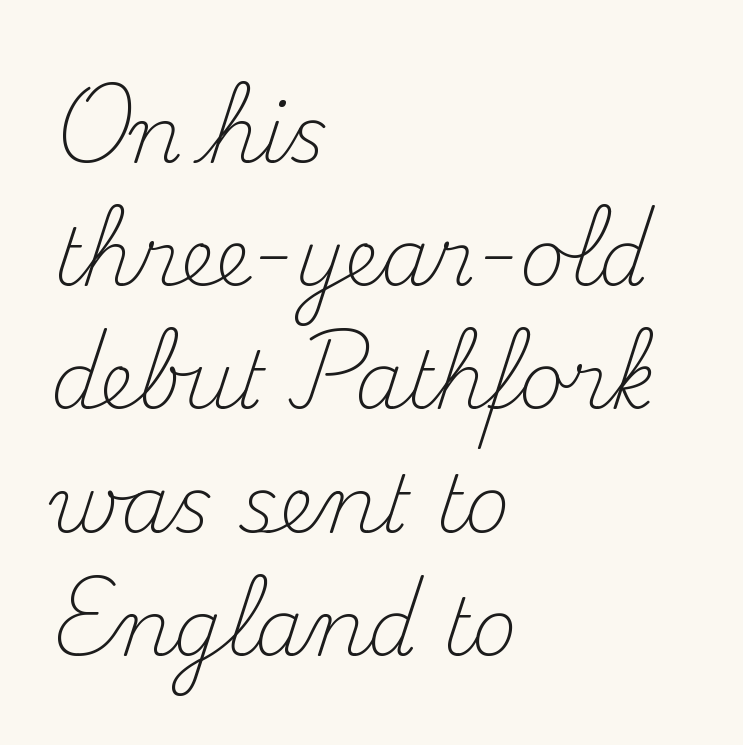
Nobody drew a line under any word here. The letters advance in unequal steps, a hallmark of proportional type. Typographically, this falls in the serif category. The font is comparable to plain body text, perhaps lighter.
